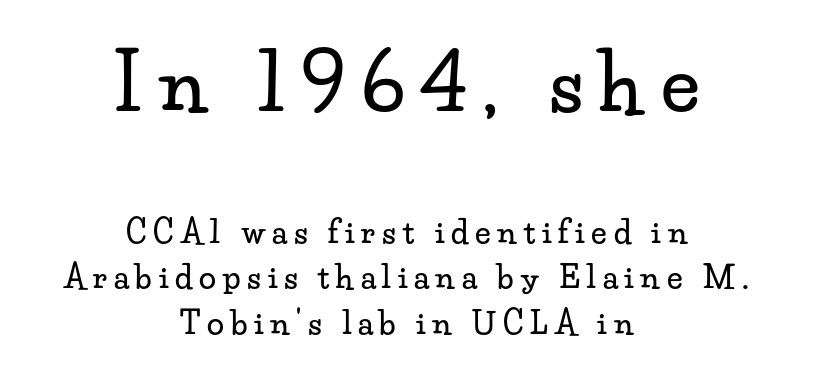
The image shows 77 px wide serif type, upright; set centered, normal line spacing (1.48x), unusually wide letter spacing (+0.22 em), not underlined; the first (top) block is 2.48x larger; low stroke contrast and a small x-height.
